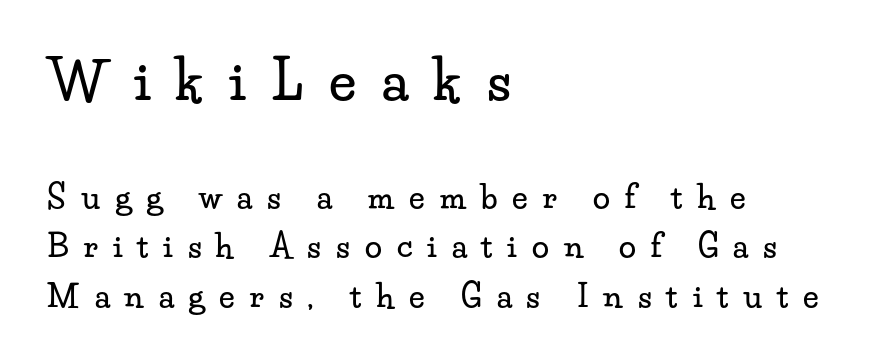
The rows are spaced the way most documents space them. Letterform terminals end in serifs throughout the passage. The lines in this sample share a left origin and differ only in where they stop. Looks like regular typesetting: each glyph gets only the width it needs. The block sitting higher on the canvas is the one with enlarged characters.
